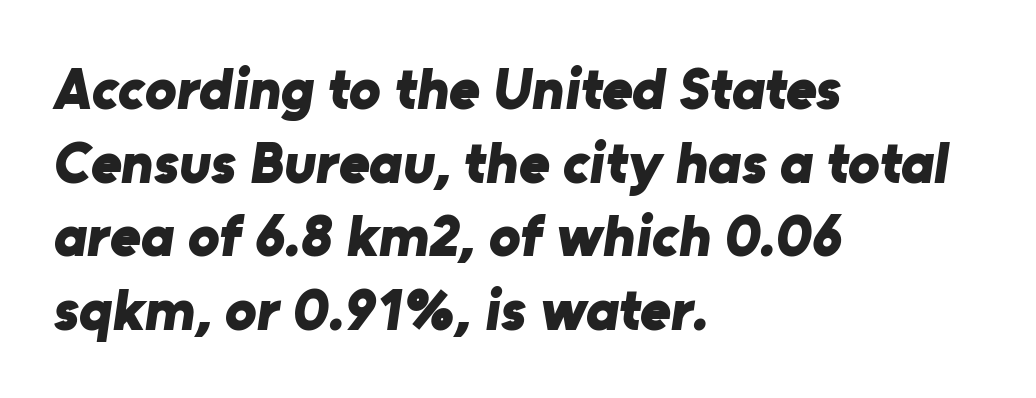
The image shows 59 px bold sans-serif type; set left-aligned, normal line spacing (1.25x), normal letter spacing, not underlined; low stroke contrast and a medium x-height.
